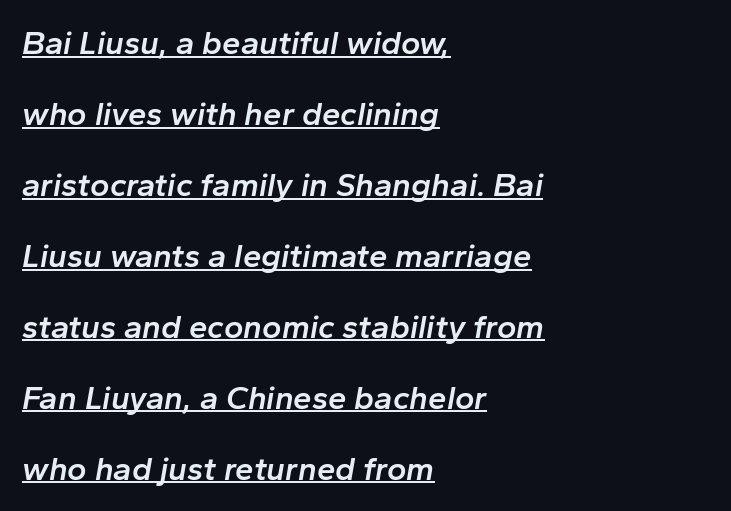
The typography opts for an oblique posture over an upright one. A classic flush-left, rag-right setting is used for this passage. Interline gaps are noticeably wide in this sample. Its strokes are somewhat broadened, the hallmark of semibold type. Like a heading marked for emphasis, these lines bear an underscore.
